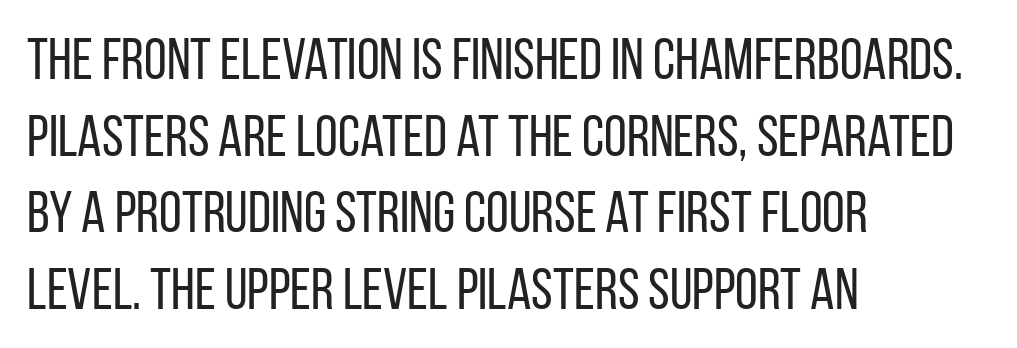
Look at the bottom of the vertical strokes: they stop flat, with no serifs. Varying glyph widths throughout — classic text-font behaviour. Nope, not italic — everything's standing straight. Unbolded letterforms with no extra heft. A clean baseline with only descenders dipping below it. Nothing unusual about the tracking: characters are spaced as the font intends.
